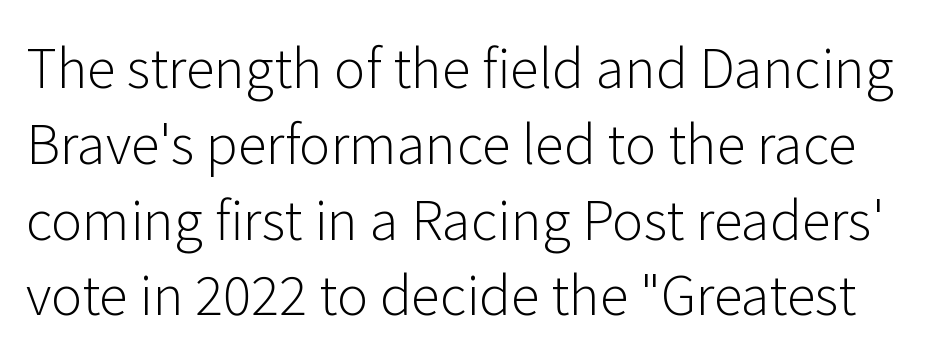
A typesetter would mark this as roman, not italic. Glance below the letters and you will spot only blank space. Honestly, the letter spacing is just normal — you wouldn't notice it. Looks like regular typesetting: each glyph gets only the width it needs. Does the leading feel generous? No, just average. Unbolded letterforms with no extra heft.
